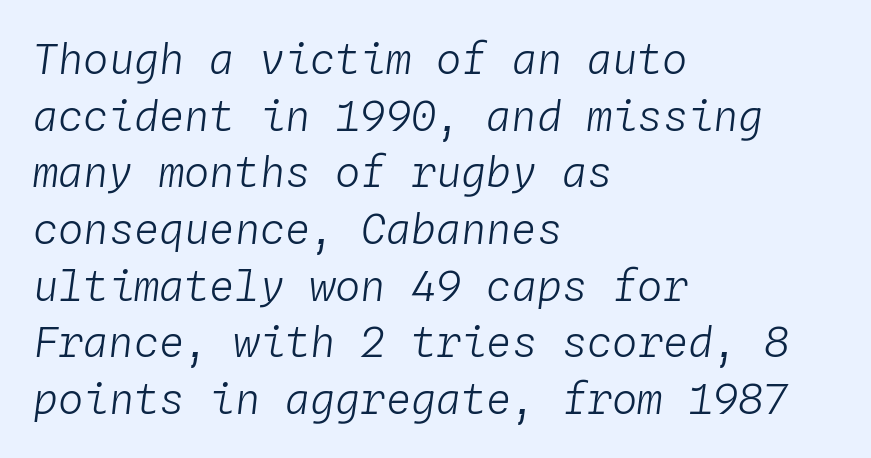
Fixed-width glyphs throughout — classic coding-font behaviour. Observe the lean: these are italic letterforms. Glyph-to-glyph distance matches everyday printed text. No word sits above an underline.
